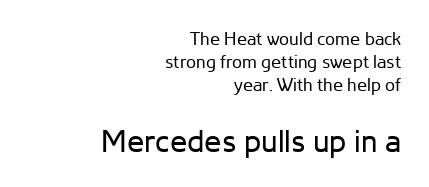
The image shows 31 px regular-weight sans-serif type, upright; set right-aligned, normal line spacing (1.28x), normal letter spacing, not underlined; the second (bottom) block is 1.72x larger; low stroke contrast and a medium x-height.
